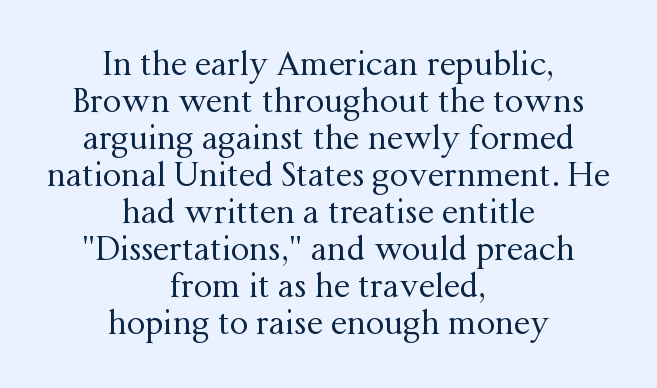
The image shows 33 px regular-weight serif type, upright; set centered, tight line spacing (1.12x), normal letter spacing, not underlined; medium stroke contrast and a medium x-height.
